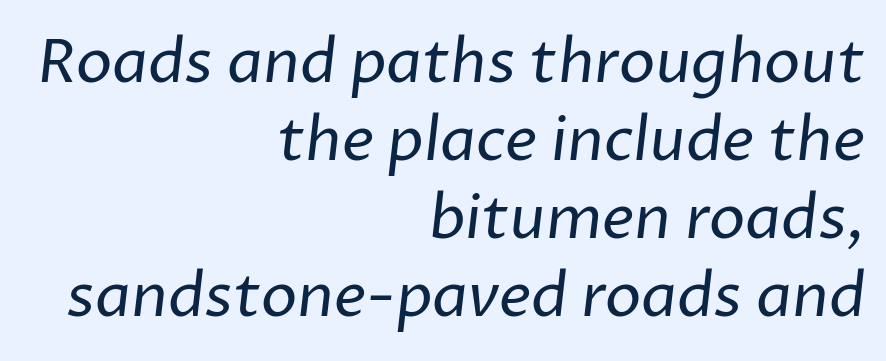
The image shows 61 px regular-weight sans-serif type; set right-aligned, normal line spacing (1.28x), normal letter spacing, not underlined; low stroke contrast and a medium x-height.
